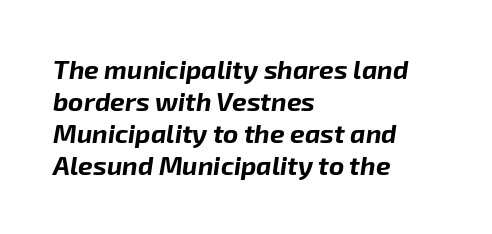
The strip under each line holds only bare page. Look at the tracking — it's just the regular setting, nothing added. Thick stems and heavy bowls — unmistakably bold. A classic flush-left, rag-right setting is used for this passage. Emphasis-style slanted type is in use.
